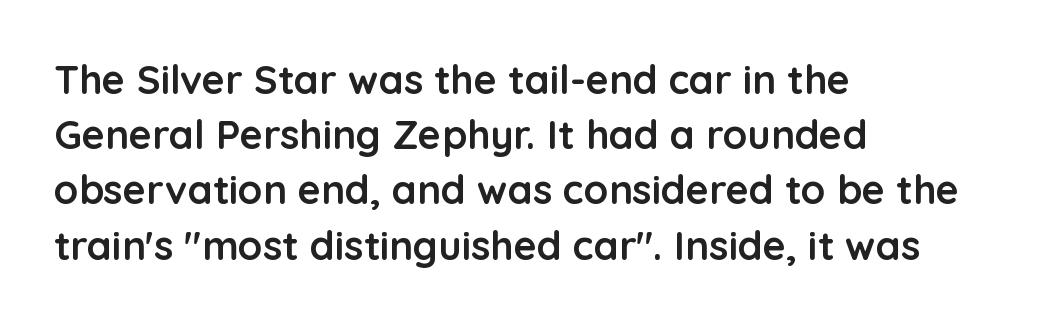
Successive baselines arrive at the customary interval. Style check: upright. The gaps between neighbouring characters are ordinary and unremarkable. Line beginnings align vertically; line endings do not.
